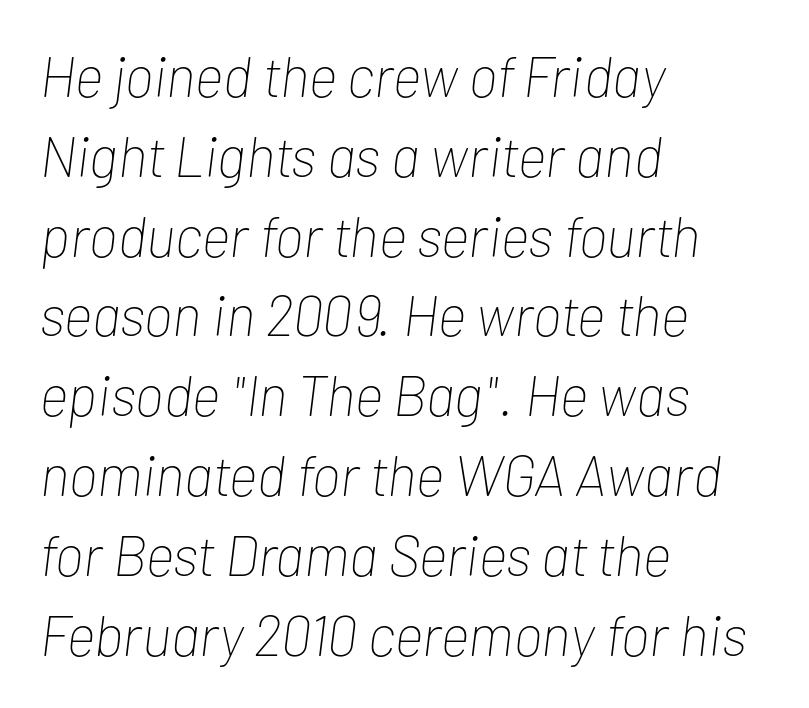
The image shows 57 px thin, condensed type, italic (leaning right); set left-aligned, normal line spacing (1.4x), normal letter spacing, not underlined; low stroke contrast and a medium x-height.
